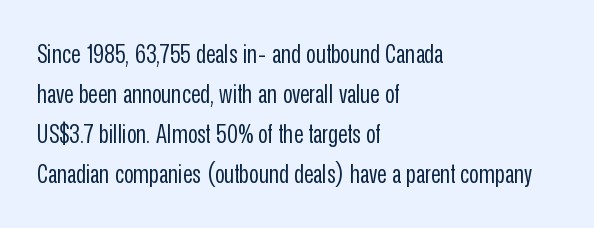
Q: Is the text bold? A: No.
Q: Is the text italic (slanted)? A: No, it is upright.
Q: Is the text underlined? A: No.
Q: How is the paragraph aligned? A: Left-aligned.
Q: Is the spacing between letters normal or unusually wide? A: Normal.
Q: Is the spacing between lines tight, normal or loose? A: Normal.
